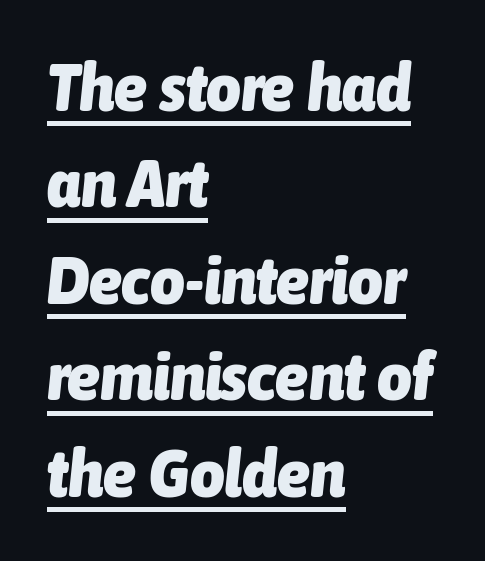
The image shows 67 px heavy, condensed type, italic (leaning right); set left-aligned, normal line spacing (1.44x), normal letter spacing, underlined; low stroke contrast and a medium x-height.
